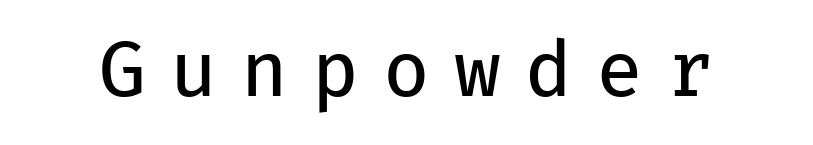
Q: Is the text bold? A: No.
Q: Is the text italic (slanted)? A: No, it is upright.
Q: Is the typeface a serif or a sans-serif typeface? A: Sans-serif.
Q: Is the text underlined? A: No.
Q: Is the spacing between letters normal or unusually wide? A: Unusually wide.
Q: Width (condensed, normal, or wide)? A: Normal.
Q: Stroke contrast? A: Low.
Q: x-height? A: Medium.
Q: Monospaced? A: Yes.
